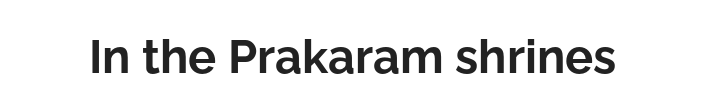
{"serif": "no", "italic": "no", "bold": "yes", "weight": "bold", "width": "normal", "stroke_contrast": "low", "x_height": "medium", "monospaced": "no", "underline": "no", "letter_spacing": "normal", "letter_spacing_em": 0.0, "glyph_px": 47}
